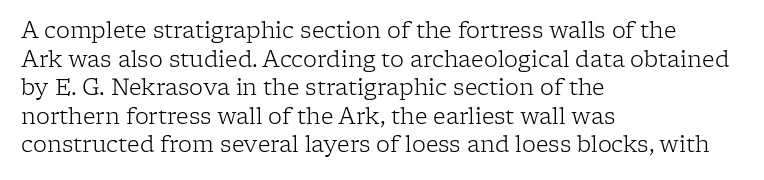
Check the space under the baseline: it is left empty. Characters follow at the spacing the type designer built in. These glyphs show unthickened strokes, regular width or finer. This is the regular roman posture of the typeface. A typesetter would call this leading conventional body-copy spacing. The compositor pushed each line to the left boundary.
